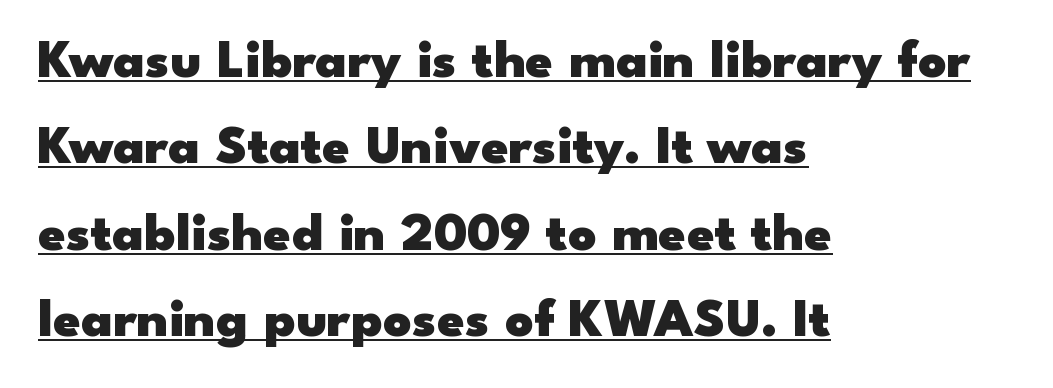
Q: Is the text bold? A: Yes.
Q: Is the text italic (slanted)? A: No, it is upright.
Q: Is the typeface a serif or a sans-serif typeface? A: Sans-serif.
Q: Is the text underlined? A: Yes.
Q: How is the paragraph aligned? A: Left-aligned.
Q: Is the spacing between letters normal or unusually wide? A: Normal.
Q: Is the spacing between lines tight, normal or loose? A: Normal.
Q: Width (condensed, normal, or wide)? A: Wide.
Q: Stroke contrast? A: Low.
Q: x-height? A: Small.
Q: Monospaced? A: No.
